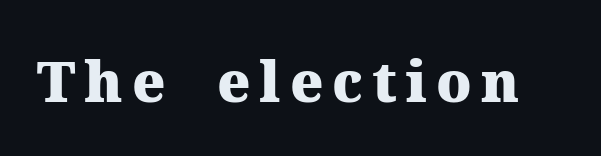
If you drew a line through each stem, it would be perfectly vertical. Note the varied advance widths — an 'i' is clearly narrower than an 'm'. Is the type bold? Yes — the strokes are clearly thick and heavy. The strip under each line holds only bare page. The designer went with a serif here, giving each stem small feet.
